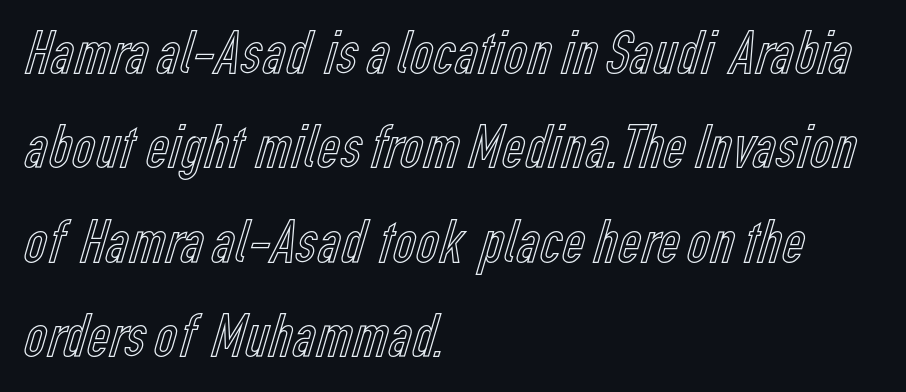
Proportional: the letters do not fall into vertical columns. Default kerning and tracking; the words read as compact shapes. Unmarked baselines from the first word to the last.
